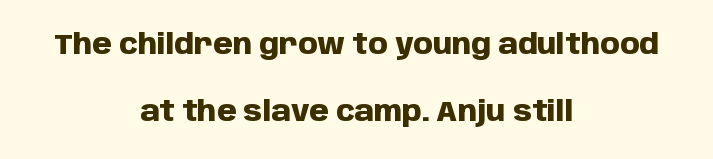
{"serif": "no", "italic": "no", "bold": "yes", "weight": "heavy", "width": "normal", "stroke_contrast": "low", "x_height": "large", "monospaced": "no", "underline": "no", "align": "center", "line_spacing": "loose", "line_spacing_ratio": 2.38, "letter_spacing": "normal", "letter_spacing_em": 0.0, "glyph_px": 28}
